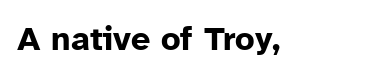
The image shows 34 px bold sans-serif type, upright; set normal letter spacing, not underlined; low stroke contrast and a medium x-height.
